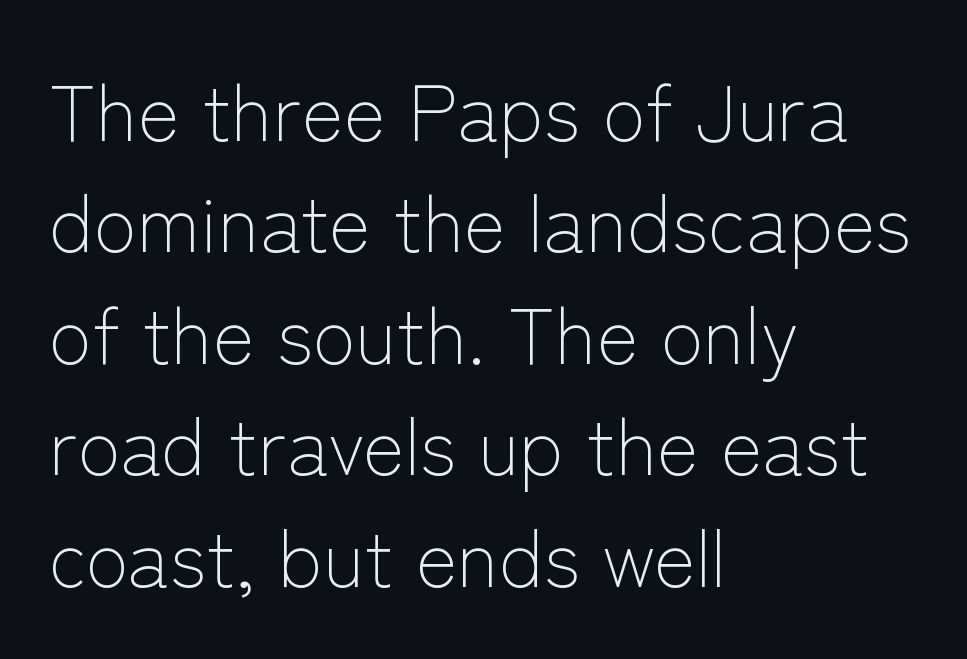
Spacing between characters is what you'd get straight out of the box. Just letters on the line, the space beneath them empty. Heft: none added — not bold. Regular leading.
